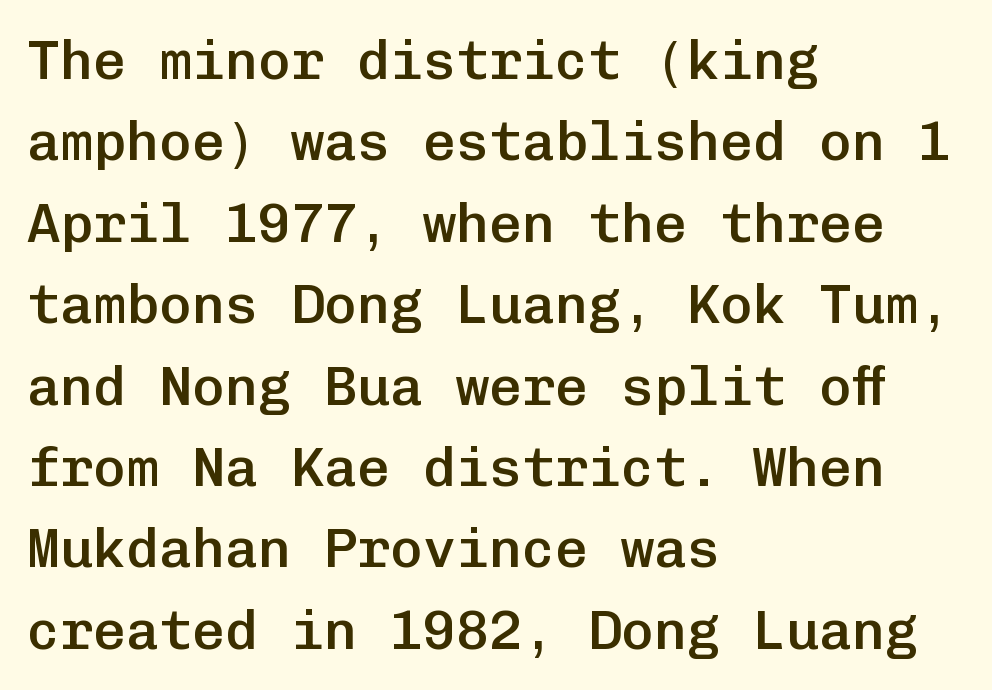
The image shows 55 px semibold sans-serif type, upright, monospaced; set left-aligned, normal line spacing (1.48x), normal letter spacing, not underlined; low stroke contrast and a medium x-height.
